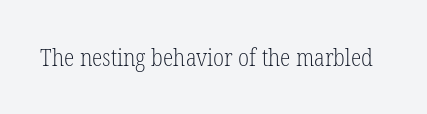
{"italic": "no", "bold": "no", "underline": "no", "letter_spacing": "normal", "letter_spacing_em": 0.0, "glyph_px": 24}
